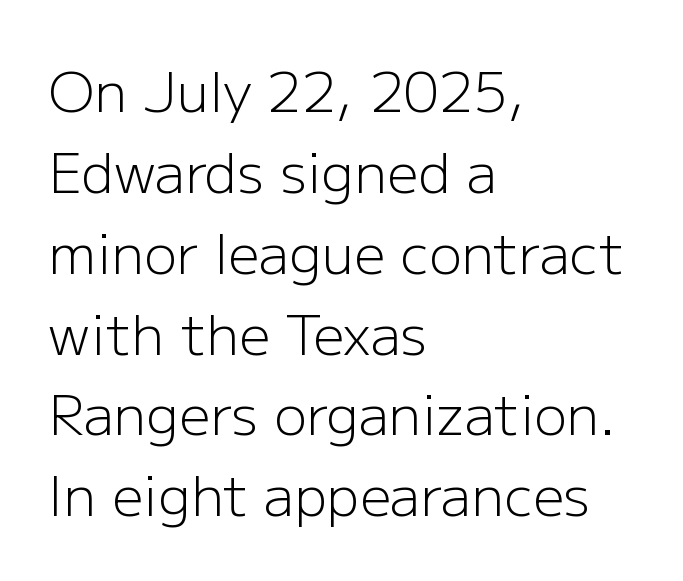
{"serif": "no", "italic": "no", "bold": "no", "weight": "light", "width": "normal", "stroke_contrast": "low", "x_height": "medium", "monospaced": "no", "underline": "no", "align": "left", "line_spacing": "normal", "line_spacing_ratio": 1.47, "letter_spacing": "normal", "letter_spacing_em": 0.0, "glyph_px": 55}
